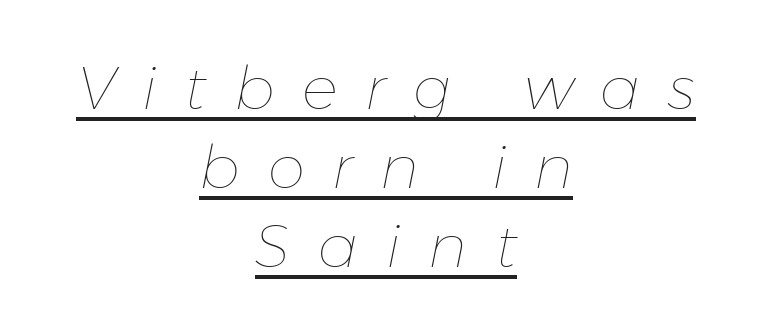
The image shows 60 px thin type, italic (leaning right); set centered, normal line spacing (1.32x), unusually wide letter spacing (+0.46 em), underlined; low stroke contrast and a medium x-height.
